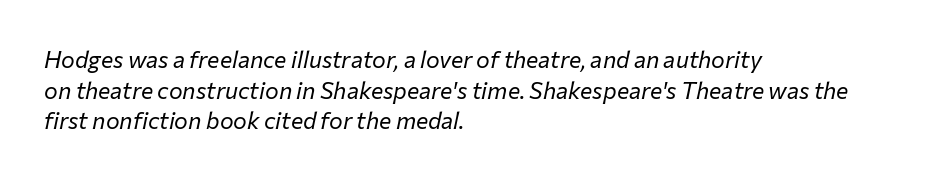
How would I describe the line gaps? Plain and ordinary. Line beginnings align vertically; line endings do not. Designer's note — italics engaged. A clean baseline with only descenders dipping below it. This rendering leaves character spacing at its baseline value.
